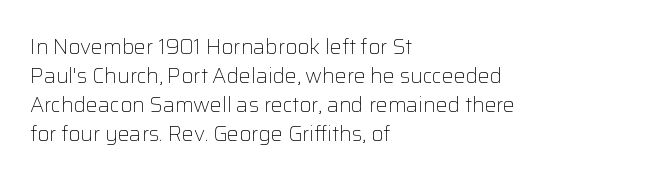
Q: Is the text bold? A: No.
Q: Is the text italic (slanted)? A: No, it is upright.
Q: Is the text underlined? A: No.
Q: How is the paragraph aligned? A: Left-aligned.
Q: Is the spacing between letters normal or unusually wide? A: Normal.
Q: Is the spacing between lines tight, normal or loose? A: Normal.
